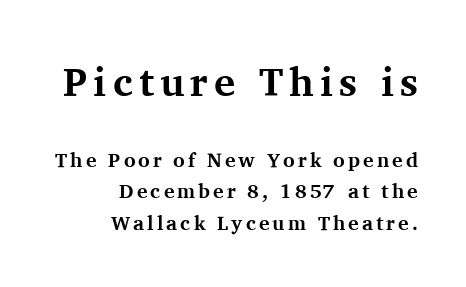
The type sits square on the baseline with zero lean. Where is the straight margin? On the right. The sample has been set heavy, in full bold. A typesetter would label this face a serif. Words float on clear page, feet unadorned. A typesetter would call this proportional, since set widths differ per character.
